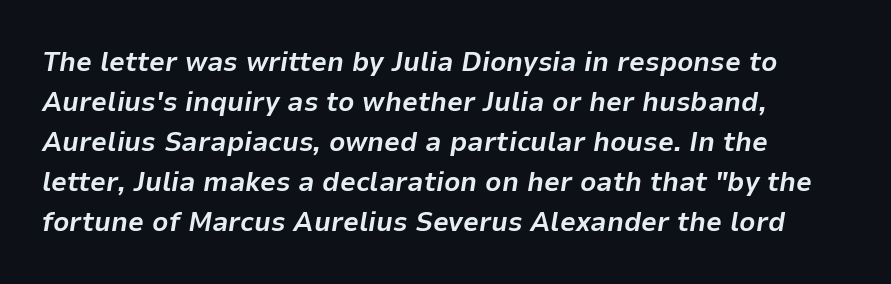
{"italic": "yes", "lean": "right", "slant_degrees": 9, "bold": "yes", "weight": "bold", "width": "normal", "stroke_contrast": "low", "x_height": "medium", "monospaced": "no", "underline": "no", "align": "left", "line_spacing": "normal", "line_spacing_ratio": 1.43, "letter_spacing": "normal", "letter_spacing_em": 0.0, "glyph_px": 28}
